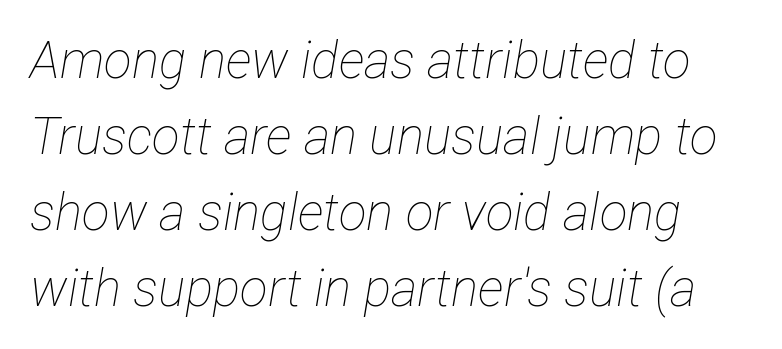
{"italic": "yes", "lean": "right", "slant_degrees": 12, "bold": "no", "weight": "thin", "width": "condensed", "stroke_contrast": "low", "x_height": "medium", "monospaced": "no", "underline": "no", "line_spacing": "normal", "line_spacing_ratio": 1.49, "letter_spacing": "normal", "letter_spacing_em": 0.0, "glyph_px": 51}
